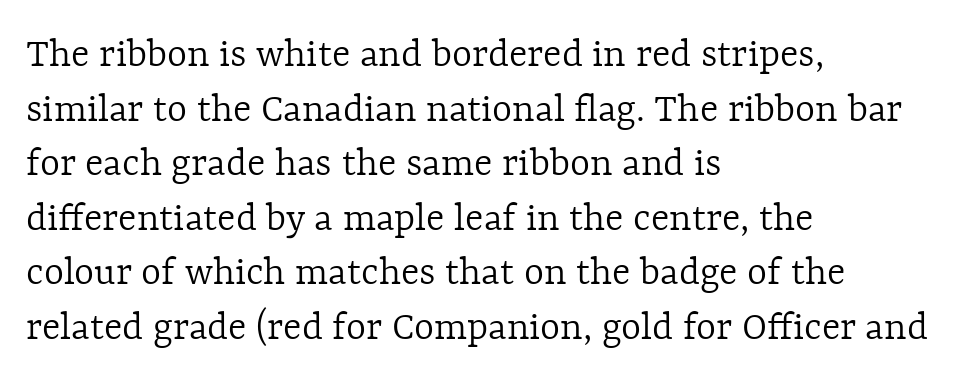
The image shows 43 px light type, upright; set left-aligned, normal line spacing (1.27x), normal letter spacing, not underlined; a medium x-height.
